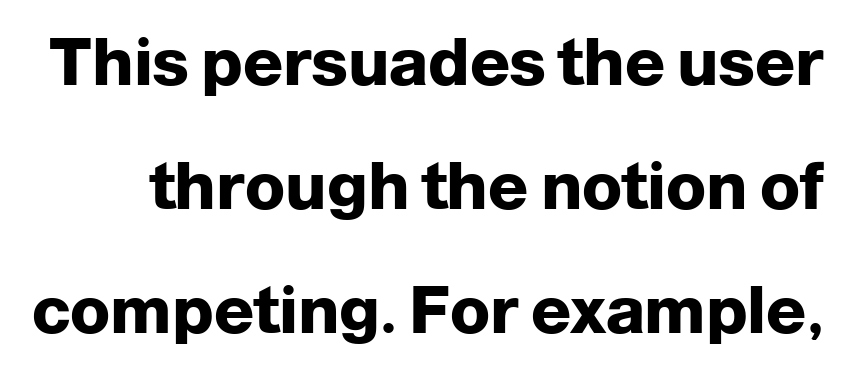
{"serif": "no", "italic": "no", "bold": "yes", "weight": "heavy", "width": "normal", "stroke_contrast": "low", "x_height": "medium", "monospaced": "no", "underline": "no", "line_spacing_ratio": 1.88, "letter_spacing": "normal", "letter_spacing_em": 0.0, "glyph_px": 66}
